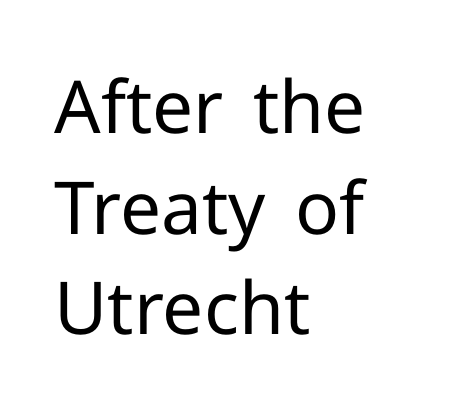
{"serif": "no", "italic": "no", "bold": "no", "weight": "regular", "width": "normal", "stroke_contrast": "low", "x_height": "medium", "monospaced": "no", "underline": "no", "align": "left", "line_spacing": "normal", "line_spacing_ratio": 1.38, "letter_spacing": "normal", "letter_spacing_em": 0.0, "glyph_px": 73}
